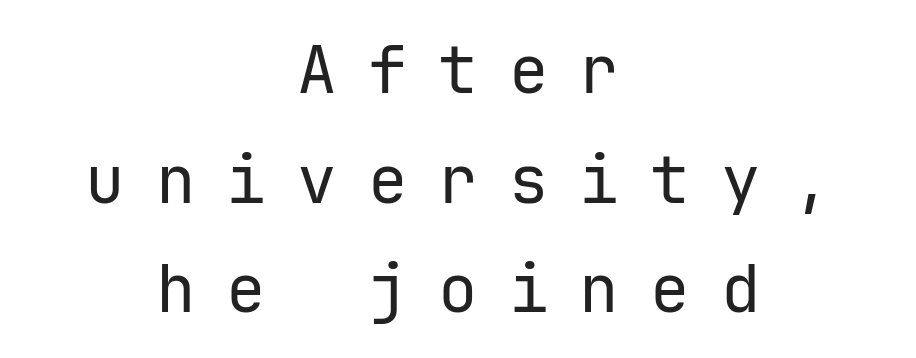
The image shows 66 px regular-weight sans-serif type, upright, monospaced; set centered, normal line spacing (1.66x), unusually wide letter spacing (+0.47 em), not underlined; low stroke contrast and a medium x-height.
